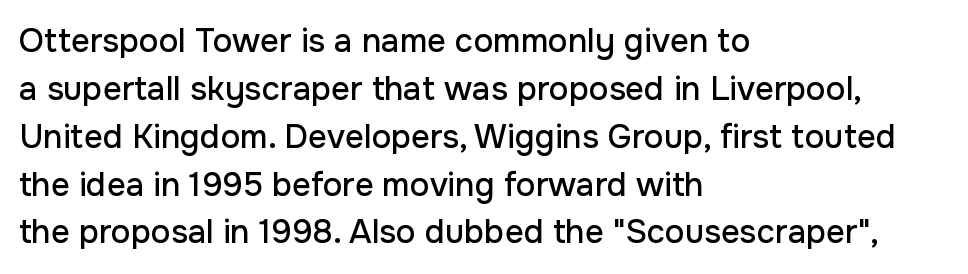
You could not count columns in this text — the font is proportionally spaced. The vertical gap from one line to the next is medium. Italic? Not at all — the glyphs are vertical. Serif or sans? Sans — the stroke terminals are bare. Underline: absent.
